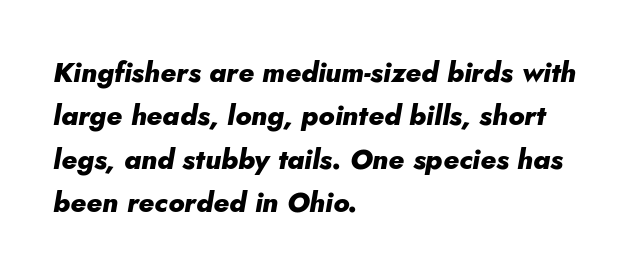
{"italic": "yes", "lean": "right", "slant_degrees": 10, "bold": "yes", "weight": "heavy", "width": "normal", "stroke_contrast": "low", "x_height": "small", "monospaced": "no", "underline": "no", "align": "left", "line_spacing": "normal", "line_spacing_ratio": 1.55, "letter_spacing": "normal", "letter_spacing_em": 0.0, "glyph_px": 28}
